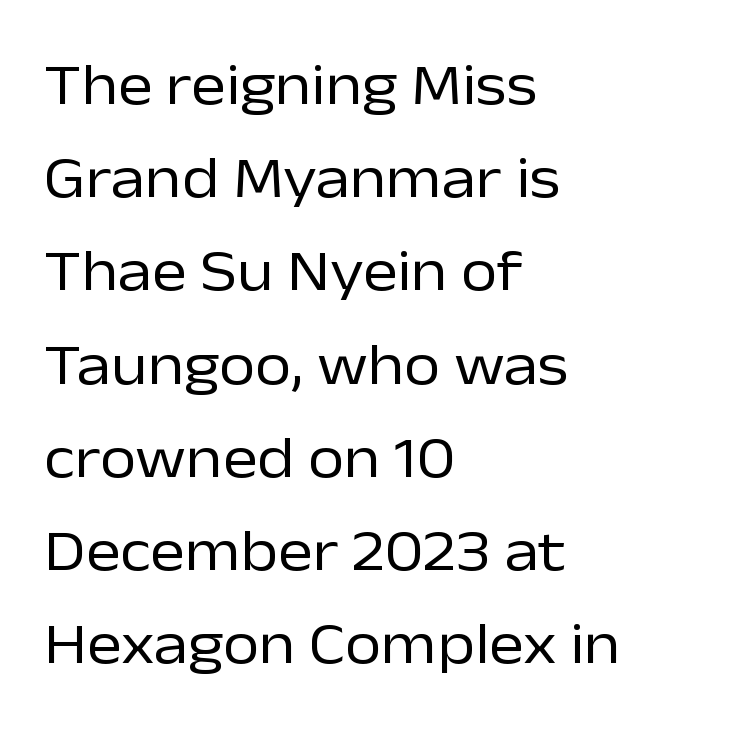
The image shows 59 px regular-weight sans-serif type, upright; set left-aligned, normal line spacing (1.58x), normal letter spacing, not underlined; low stroke contrast and a medium x-height.
